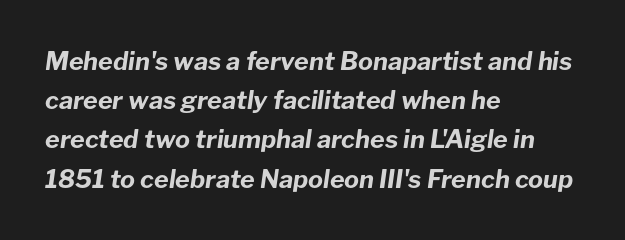
The image shows 25 px bold type, italic (leaning right); set left-aligned, normal line spacing (1.57x), normal letter spacing, not underlined.
